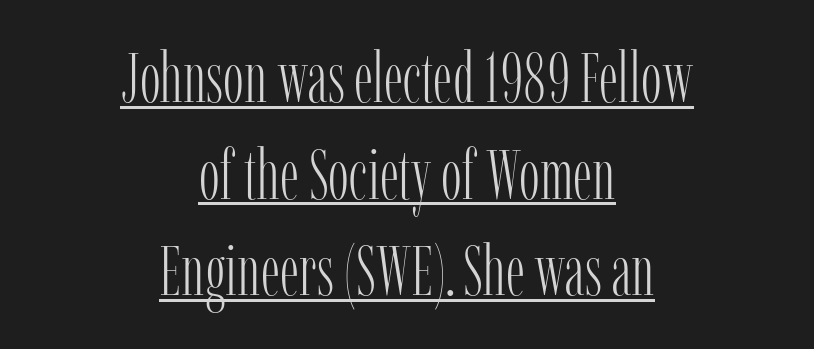
The image shows 70 px light, condensed serif type, upright; set centered, normal line spacing (1.38x), normal letter spacing, underlined; low stroke contrast and a medium x-height.
